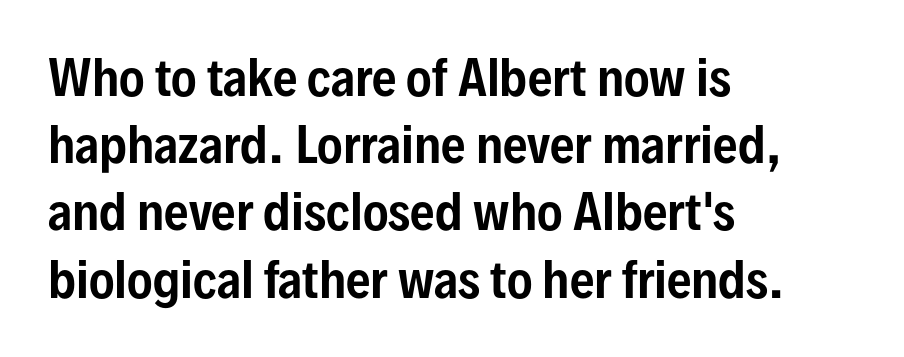
Q: Is the text italic (slanted)? A: No, it is upright.
Q: Is the typeface a serif or a sans-serif typeface? A: Sans-serif.
Q: Is the text underlined? A: No.
Q: How is the paragraph aligned? A: Left-aligned.
Q: Is the spacing between letters normal or unusually wide? A: Normal.
Q: Is the spacing between lines tight, normal or loose? A: Normal.
Q: Width (condensed, normal, or wide)? A: Condensed.
Q: Stroke contrast? A: Low.
Q: x-height? A: Medium.
Q: Monospaced? A: No.
